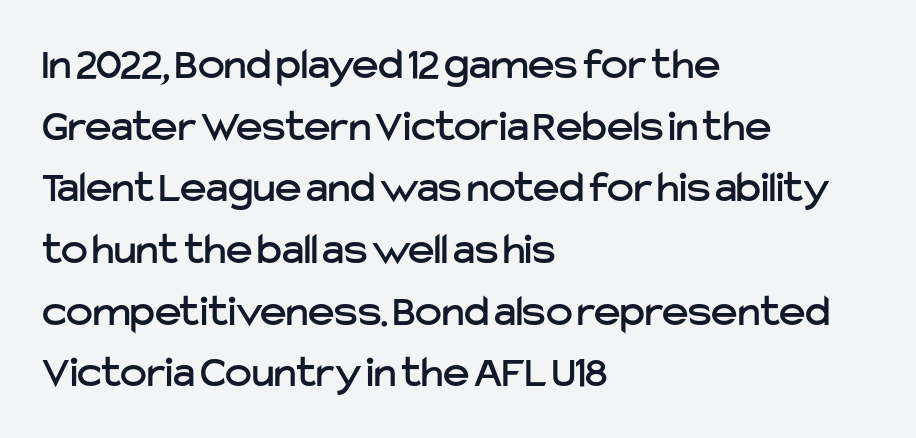
{"serif": "no", "italic": "no", "width": "normal", "stroke_contrast": "low", "x_height": "medium", "monospaced": "no", "underline": "no", "align": "left", "line_spacing": "normal", "line_spacing_ratio": 1.37, "letter_spacing": "normal", "letter_spacing_em": 0.0, "glyph_px": 45}
